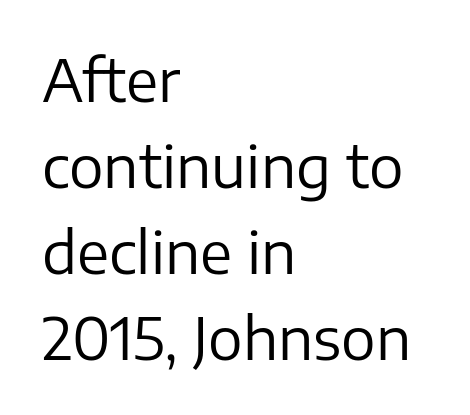
{"serif": "no", "italic": "no", "bold": "no", "weight": "regular", "width": "normal", "stroke_contrast": "low", "x_height": "medium", "monospaced": "no", "underline": "no", "align": "left", "line_spacing": "normal", "line_spacing_ratio": 1.48, "letter_spacing": "normal", "letter_spacing_em": 0.0, "glyph_px": 58}
